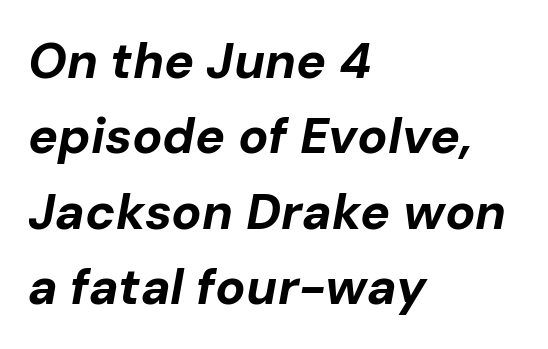
The image shows 50 px bold type, italic (leaning right); set left-aligned, normal line spacing (1.51x), normal letter spacing, not underlined; low stroke contrast and a medium x-height.
